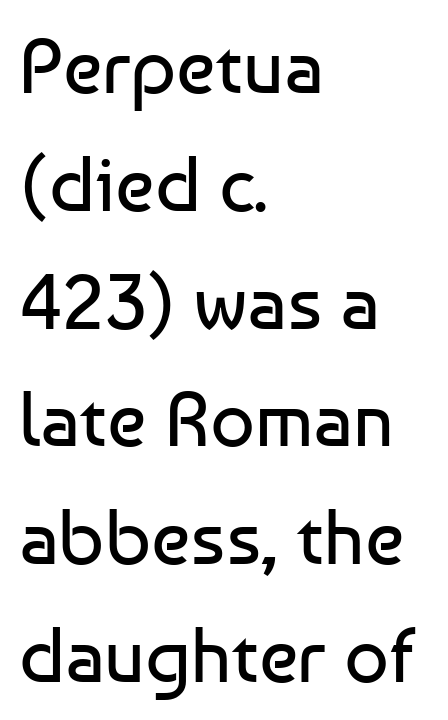
Q: Is the text bold? A: No.
Q: Is the text italic (slanted)? A: No, it is upright.
Q: Is the typeface a serif or a sans-serif typeface? A: Sans-serif.
Q: Is the text underlined? A: No.
Q: How is the paragraph aligned? A: Left-aligned.
Q: Is the spacing between letters normal or unusually wide? A: Normal.
Q: Is the spacing between lines tight, normal or loose? A: Normal.
Q: Width (condensed, normal, or wide)? A: Normal.
Q: Stroke contrast? A: Low.
Q: x-height? A: Medium.
Q: Monospaced? A: No.
